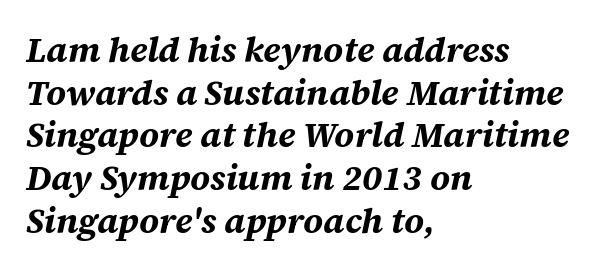
Every row of glyphs begins at an identical x-position on the left. Heavy, bold letterforms. Descenders hang freely into open space. The typography opts for an oblique posture over an upright one. The face used here is proportionally spaced, like ordinary book or web type. Look at the tracking — it's just the regular setting, nothing added.
